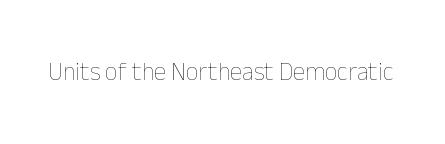
The rendering keeps characters at their native spacing. The font sits on the lighter half of the weight spectrum, regular included. Quick note: underline off. Is there any slant? The stems are plumb.
